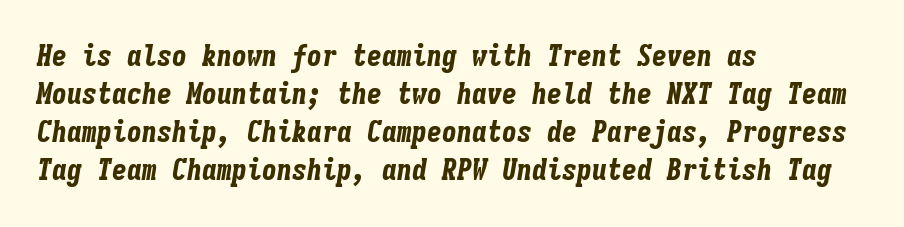
The image shows 30 px bold, condensed type, italic (leaning right), monospaced; set left-aligned, normal line spacing (1.27x), normal letter spacing, not underlined; low stroke contrast and a medium x-height.
